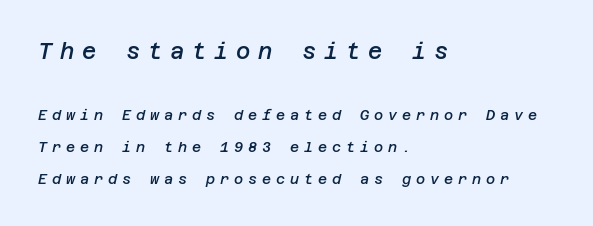
Q: Is the text bold? A: Semi-bold.
Q: Is the text italic (slanted)? A: Yes, it leans right by about 12 degrees.
Q: Is the text underlined? A: No.
Q: How is the paragraph aligned? A: Left-aligned.
Q: Is the spacing between letters normal or unusually wide? A: Unusually wide.
Q: Is the spacing between lines tight, normal or loose? A: Loose.
Q: Which block of text is set in a larger size, the first (top) or the second (bottom)? A: The first (top) one.
